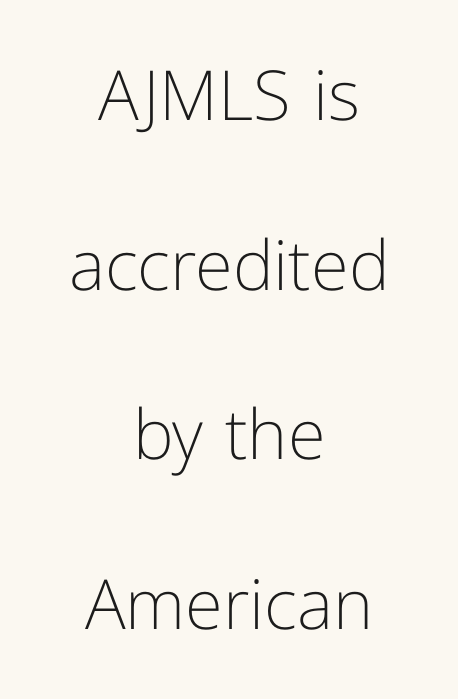
Q: Is the text bold? A: No.
Q: Is the text italic (slanted)? A: No, it is upright.
Q: Is the typeface a serif or a sans-serif typeface? A: Sans-serif.
Q: Is the text underlined? A: No.
Q: How is the paragraph aligned? A: Centered.
Q: Is the spacing between letters normal or unusually wide? A: Normal.
Q: Is the spacing between lines tight, normal or loose? A: Loose.
Q: Width (condensed, normal, or wide)? A: Normal.
Q: Stroke contrast? A: Low.
Q: x-height? A: Medium.
Q: Monospaced? A: No.
